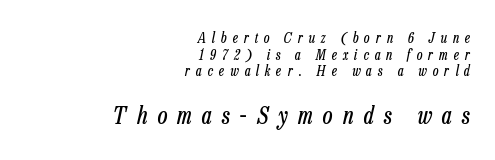
{"italic": "yes", "lean": "right", "slant_degrees": 13, "bold": "no", "underline": "no", "align": "right", "line_spacing_ratio": 1.18, "letter_spacing": "wide", "letter_spacing_em": 0.43, "larger_block": "second", "size_ratio": 1.71, "glyph_px": 24}
